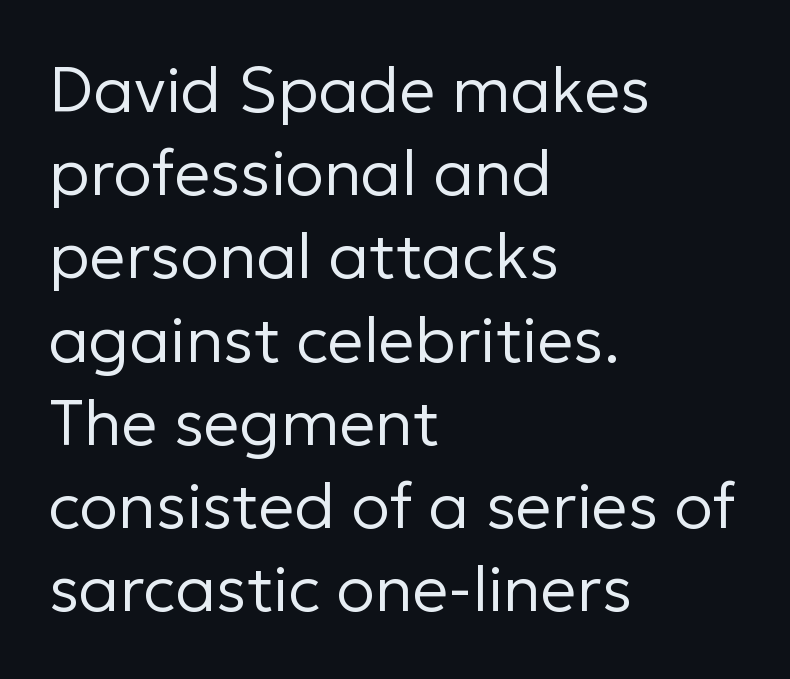
{"serif": "no", "italic": "no", "bold": "no", "weight": "regular", "width": "normal", "stroke_contrast": "low", "x_height": "medium", "monospaced": "no", "underline": "no", "align": "left", "line_spacing": "normal", "line_spacing_ratio": 1.3, "letter_spacing": "normal", "letter_spacing_em": 0.0, "glyph_px": 64}
